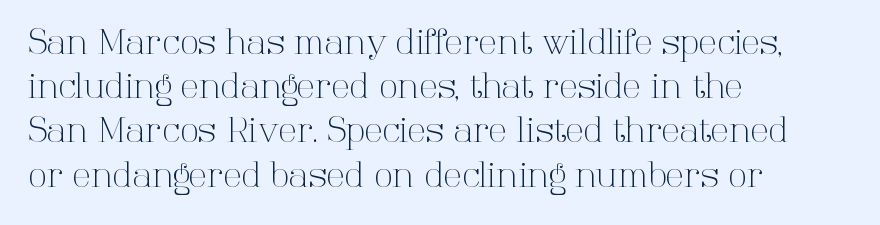
Q: Is the text bold? A: No.
Q: Is the text italic (slanted)? A: No, it is upright.
Q: Is the typeface a serif or a sans-serif typeface? A: Serif.
Q: Is the text underlined? A: No.
Q: How is the paragraph aligned? A: Left-aligned.
Q: Is the spacing between letters normal or unusually wide? A: Normal.
Q: Is the spacing between lines tight, normal or loose? A: Normal.
Q: Width (condensed, normal, or wide)? A: Normal.
Q: Stroke contrast? A: High.
Q: x-height? A: Medium.
Q: Monospaced? A: No.
